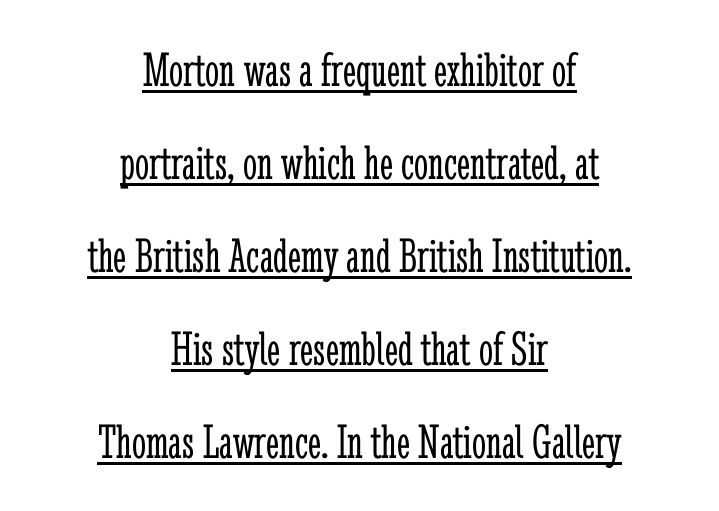
{"serif": "yes", "italic": "no", "bold": "no", "weight": "light", "width": "condensed", "stroke_contrast": "low", "x_height": "medium", "monospaced": "no", "underline": "yes", "align": "center", "line_spacing_ratio": 1.86, "letter_spacing": "normal", "letter_spacing_em": 0.0, "glyph_px": 50}
